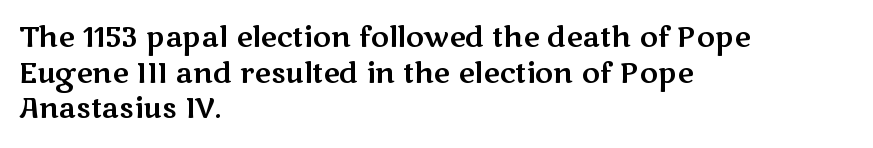
The image shows 28 px wide sans-serif type, upright; set left-aligned, normal line spacing (1.27x), normal letter spacing, not underlined; medium stroke contrast and a medium x-height.
